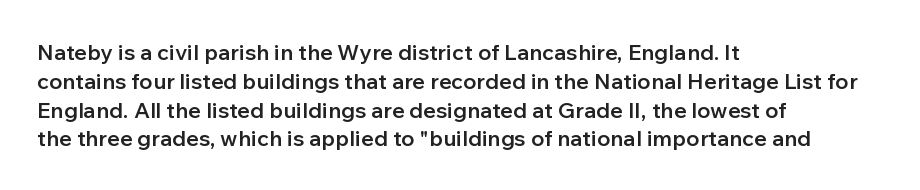
The image shows 22 px text type, upright; set left-aligned, normal line spacing (1.31x), normal letter spacing, not underlined.
